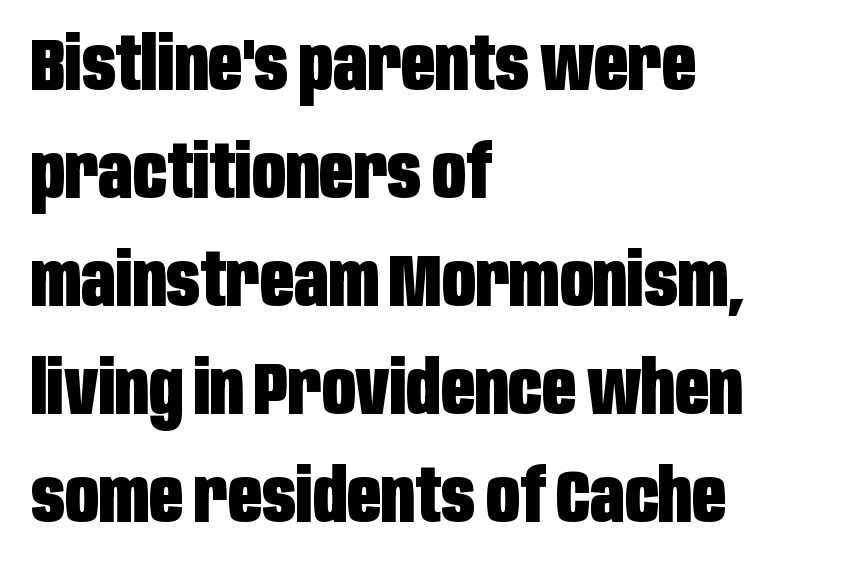
The image shows 74 px heavy, condensed sans-serif type, upright; set left-aligned, normal line spacing (1.46x), normal letter spacing, not underlined; low stroke contrast and a large x-height.
